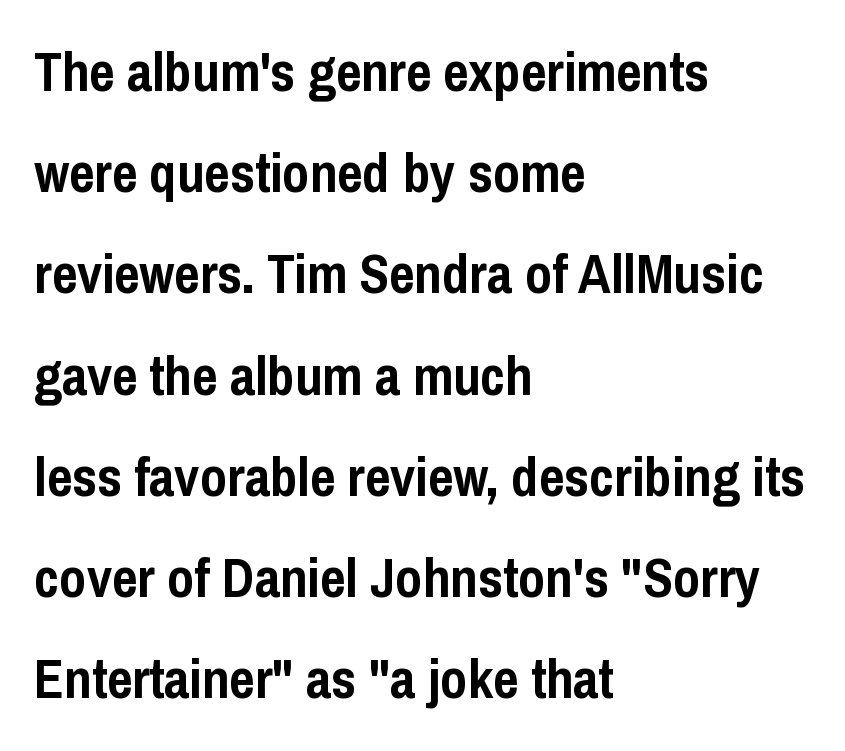
{"serif": "no", "italic": "no", "bold": "yes", "weight": "semibold", "width": "condensed", "stroke_contrast": "low", "x_height": "medium", "monospaced": "no", "underline": "no", "align": "left", "line_spacing_ratio": 1.84, "letter_spacing": "normal", "letter_spacing_em": 0.0, "glyph_px": 55}
